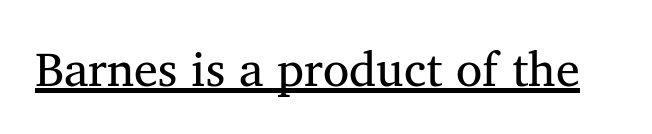
{"serif": "yes", "bold": "no", "weight": "regular", "width": "normal", "stroke_contrast": "medium", "x_height": "medium", "monospaced": "no", "underline": "yes", "letter_spacing": "normal", "letter_spacing_em": 0.0, "glyph_px": 48}
